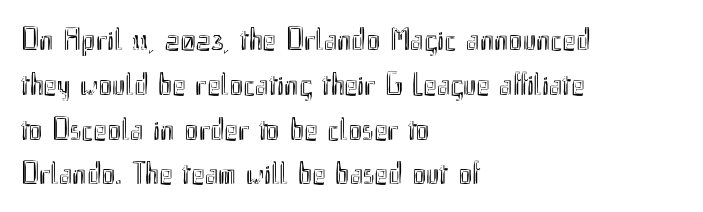
{"italic": "no", "width": "condensed", "x_height": "small", "monospaced": "no", "underline": "no", "align": "left", "line_spacing": "normal", "line_spacing_ratio": 1.4, "letter_spacing": "normal", "letter_spacing_em": 0.0, "glyph_px": 32}
